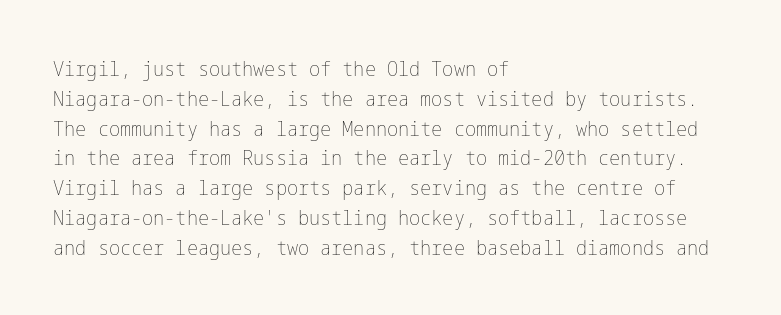
Quick note: interline space is typical. Nothing unusual about the tracking: characters are spaced as the font intends. Unmarked baselines from the first word to the last. No italicization has been applied; the sample stays upright.
